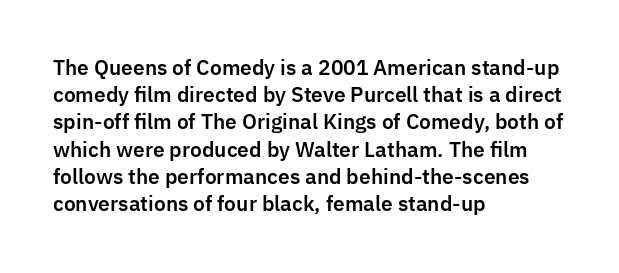
Q: Is the text italic (slanted)? A: No, it is upright.
Q: Is the text underlined? A: No.
Q: How is the paragraph aligned? A: Left-aligned.
Q: Is the spacing between letters normal or unusually wide? A: Normal.
Q: Is the spacing between lines tight, normal or loose? A: Normal.
